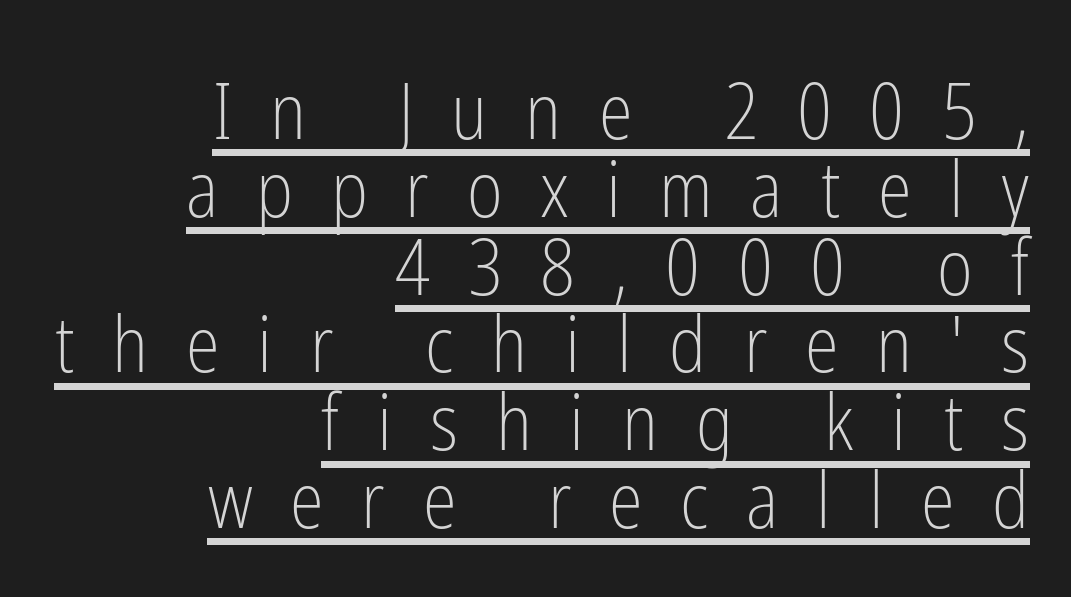
{"serif": "no", "italic": "no", "bold": "no", "weight": "light", "width": "condensed", "stroke_contrast": "low", "x_height": "medium", "monospaced": "no", "underline": "yes", "align": "right", "line_spacing": "tight", "line_spacing_ratio": 1.01, "letter_spacing": "wide", "letter_spacing_em": 0.49, "glyph_px": 77}
